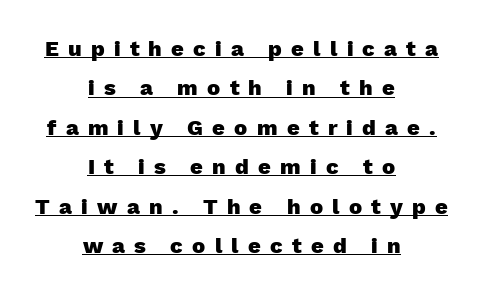
How heavy is the stroke? Heavy — this is a bold. This sample is center-justified, so both line endings float freely. What stands out about the letter spacing? Its width — letters are far apart. Check the space under the baseline: a stroke is drawn there.
